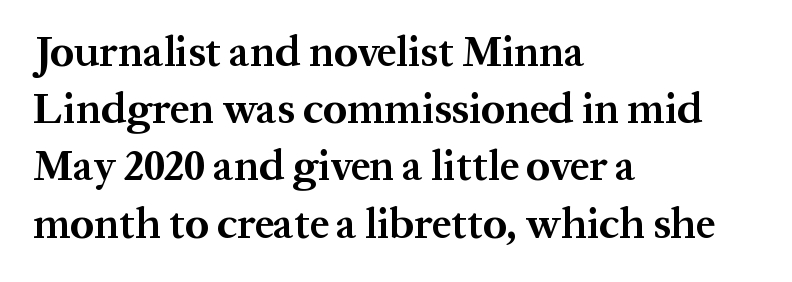
Q: Is the text bold? A: Yes.
Q: Is the text italic (slanted)? A: No, it is upright.
Q: Is the typeface a serif or a sans-serif typeface? A: Serif.
Q: Is the text underlined? A: No.
Q: How is the paragraph aligned? A: Left-aligned.
Q: Is the spacing between letters normal or unusually wide? A: Normal.
Q: Is the spacing between lines tight, normal or loose? A: Normal.
Q: Width (condensed, normal, or wide)? A: Normal.
Q: Stroke contrast? A: Medium.
Q: x-height? A: Medium.
Q: Monospaced? A: No.
